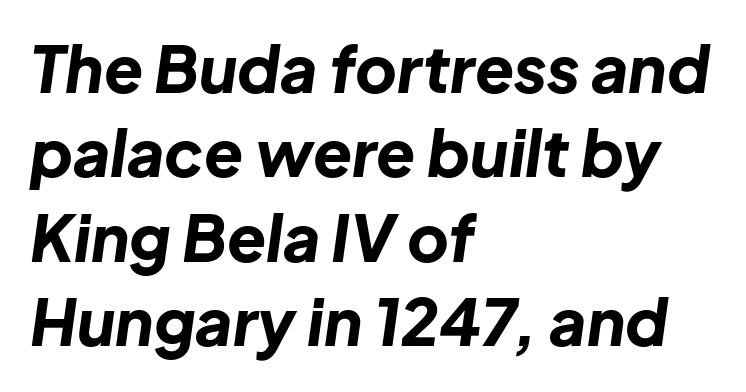
{"italic": "yes", "lean": "right", "slant_degrees": 8, "bold": "yes", "weight": "bold", "width": "normal", "stroke_contrast": "low", "x_height": "medium", "monospaced": "no", "underline": "no", "align": "left", "line_spacing": "normal", "line_spacing_ratio": 1.32, "letter_spacing": "normal", "letter_spacing_em": 0.0, "glyph_px": 64}
